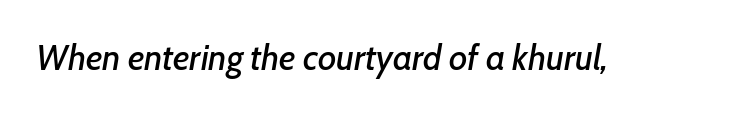
{"italic": "yes", "lean": "right", "slant_degrees": 7, "width": "normal", "stroke_contrast": "low", "x_height": "medium", "monospaced": "no", "underline": "no", "letter_spacing": "normal", "letter_spacing_em": 0.0, "glyph_px": 35}
